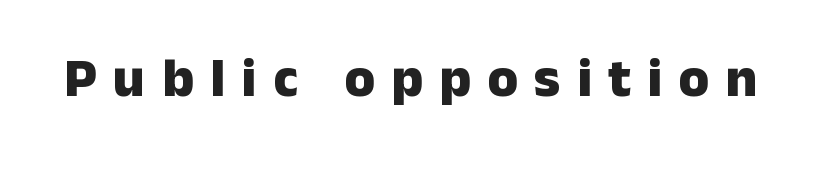
Q: Is the text bold? A: Yes.
Q: Is the text italic (slanted)? A: No, it is upright.
Q: Is the typeface a serif or a sans-serif typeface? A: Sans-serif.
Q: Is the text underlined? A: No.
Q: Is the spacing between letters normal or unusually wide? A: Unusually wide.
Q: Width (condensed, normal, or wide)? A: Normal.
Q: Stroke contrast? A: Low.
Q: x-height? A: Medium.
Q: Monospaced? A: No.
